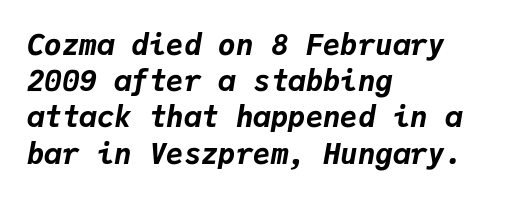
Q: Is the text bold? A: Yes.
Q: Is the text italic (slanted)? A: Yes, it leans right by about 9 degrees.
Q: Is the text underlined? A: No.
Q: How is the paragraph aligned? A: Left-aligned.
Q: Is the spacing between letters normal or unusually wide? A: Normal.
Q: Is the spacing between lines tight, normal or loose? A: Normal.
Q: Width (condensed, normal, or wide)? A: Normal.
Q: Stroke contrast? A: Low.
Q: x-height? A: Medium.
Q: Monospaced? A: Yes.
